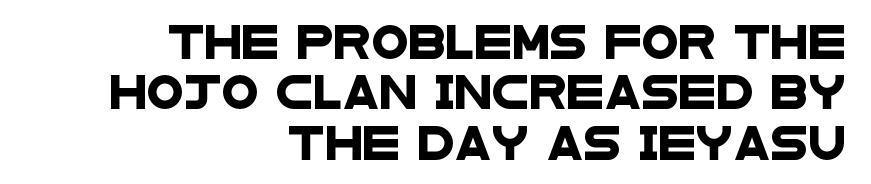
The image shows 34 px wide sans-serif type; set right-aligned, normal line spacing (1.48x), normal letter spacing, not underlined; low stroke contrast and a large x-height.
